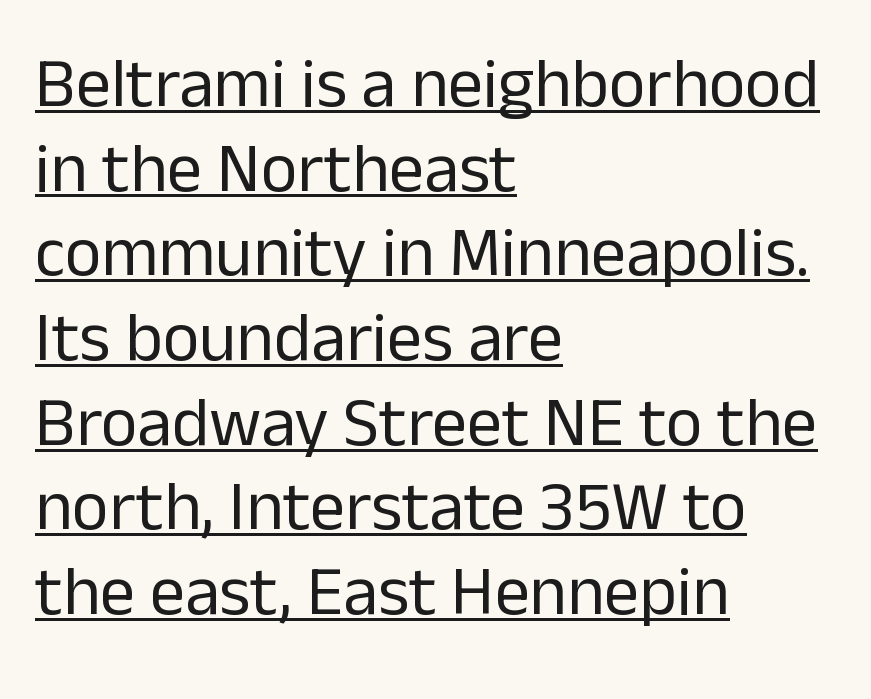
Q: Is the text bold? A: No.
Q: Is the text italic (slanted)? A: No, it is upright.
Q: Is the typeface a serif or a sans-serif typeface? A: Sans-serif.
Q: Is the text underlined? A: Yes.
Q: How is the paragraph aligned? A: Left-aligned.
Q: Is the spacing between letters normal or unusually wide? A: Normal.
Q: Width (condensed, normal, or wide)? A: Normal.
Q: Stroke contrast? A: Low.
Q: x-height? A: Medium.
Q: Monospaced? A: No.
